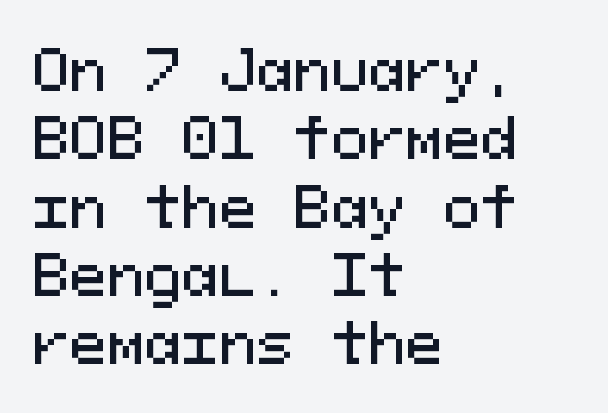
The image shows 56 px sans-serif type, upright, monospaced; set left-aligned, line spacing 1.22x, normal letter spacing, not underlined; medium stroke contrast and a medium x-height.
